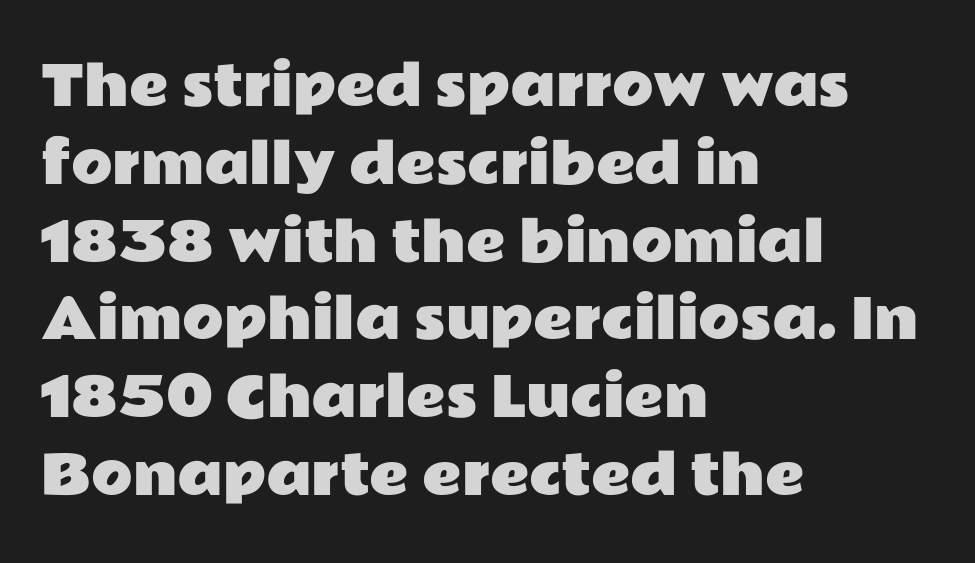
{"serif": "no", "italic": "no", "width": "wide", "stroke_contrast": "low", "x_height": "medium", "monospaced": "no", "underline": "no", "align": "left", "line_spacing": "normal", "line_spacing_ratio": 1.44, "letter_spacing": "normal", "letter_spacing_em": 0.0, "glyph_px": 54}
